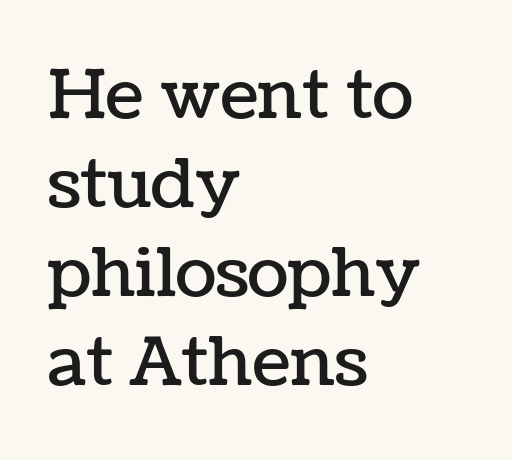
The image shows 68 px text type, upright; set left-aligned, normal line spacing (1.31x), normal letter spacing, not underlined; low stroke contrast and a medium x-height.
